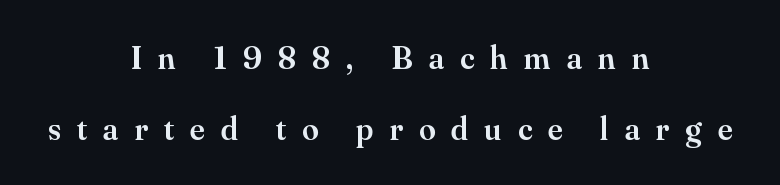
The image shows 33 px semibold serif type, upright; set centered, loose line spacing (2.15x), unusually wide letter spacing (+0.49 em), not underlined; medium stroke contrast and a small x-height.
